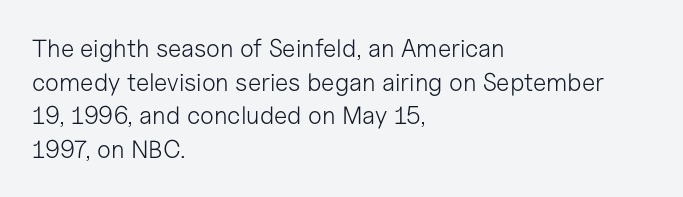
Q: Is the text bold? A: No.
Q: Is the text italic (slanted)? A: No, it is upright.
Q: Is the text underlined? A: No.
Q: How is the paragraph aligned? A: Left-aligned.
Q: Is the spacing between letters normal or unusually wide? A: Normal.
Q: Is the spacing between lines tight, normal or loose? A: Normal.
